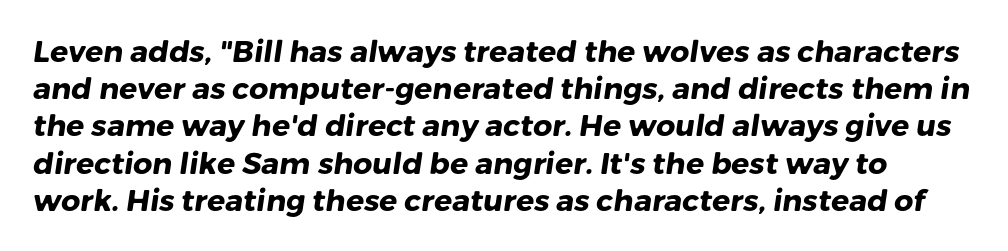
Q: Is the text bold? A: Yes.
Q: Is the typeface a serif or a sans-serif typeface? A: Sans-serif.
Q: Is the text underlined? A: No.
Q: Is the spacing between letters normal or unusually wide? A: Normal.
Q: Width (condensed, normal, or wide)? A: Normal.
Q: Stroke contrast? A: Low.
Q: x-height? A: Medium.
Q: Monospaced? A: No.
